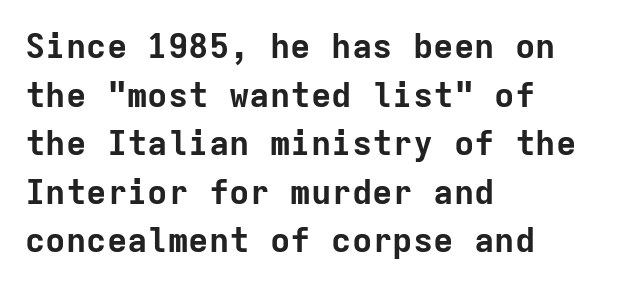
{"serif": "no", "italic": "no", "bold": "yes", "weight": "bold", "width": "normal", "stroke_contrast": "low", "x_height": "medium", "monospaced": "yes", "underline": "no", "align": "left", "line_spacing": "normal", "line_spacing_ratio": 1.43, "letter_spacing": "normal", "letter_spacing_em": 0.0, "glyph_px": 34}
